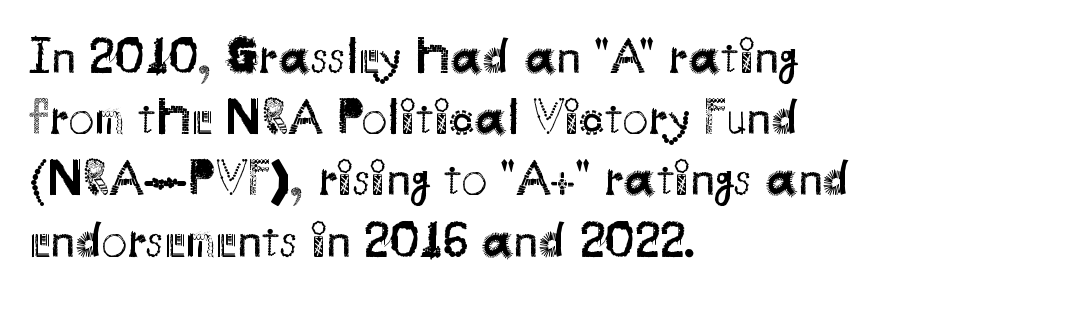
Q: Is the text bold? A: No.
Q: Is the text italic (slanted)? A: No, it is upright.
Q: Is the typeface a serif or a sans-serif typeface? A: Sans-serif.
Q: Is the text underlined? A: No.
Q: How is the paragraph aligned? A: Left-aligned.
Q: Is the spacing between letters normal or unusually wide? A: Normal.
Q: Width (condensed, normal, or wide)? A: Normal.
Q: Stroke contrast? A: Medium.
Q: x-height? A: Small.
Q: Monospaced? A: No.
